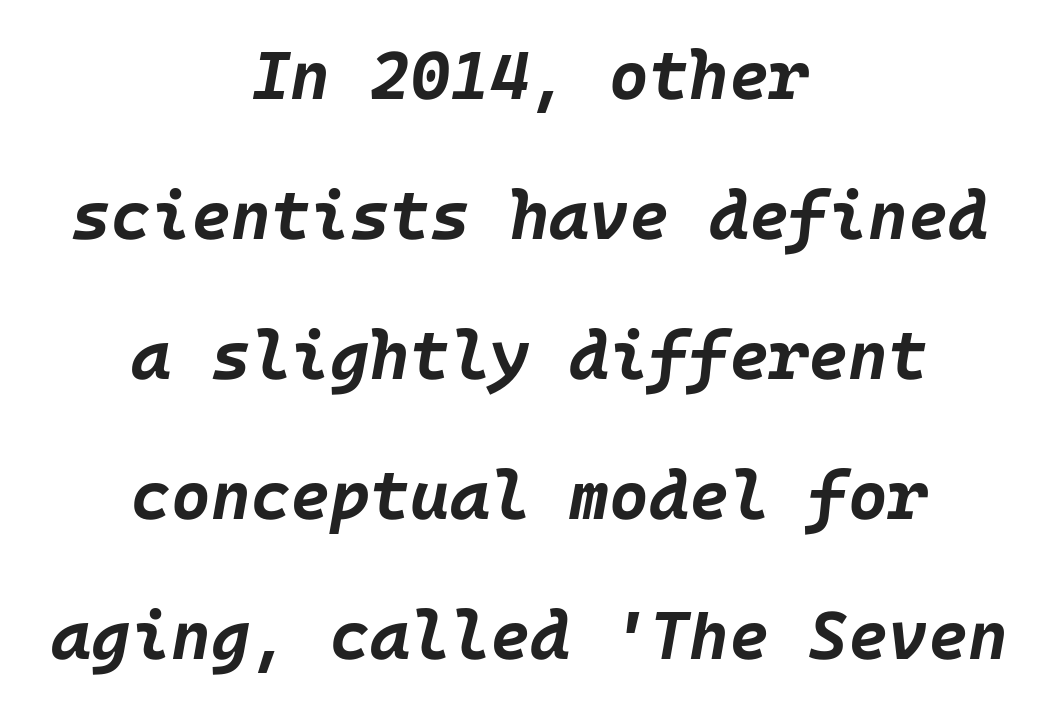
The image shows 68 px bold type, italic (leaning right); set centered, loose line spacing (2.06x), normal letter spacing, not underlined; low stroke contrast and a large x-height.
